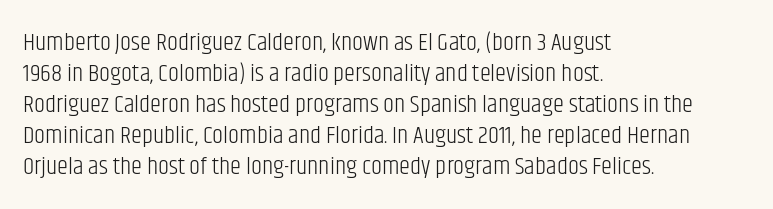
{"italic": "no", "bold": "no", "underline": "no", "align": "left", "line_spacing_ratio": 1.24, "letter_spacing": "normal", "letter_spacing_em": 0.0, "glyph_px": 25}
